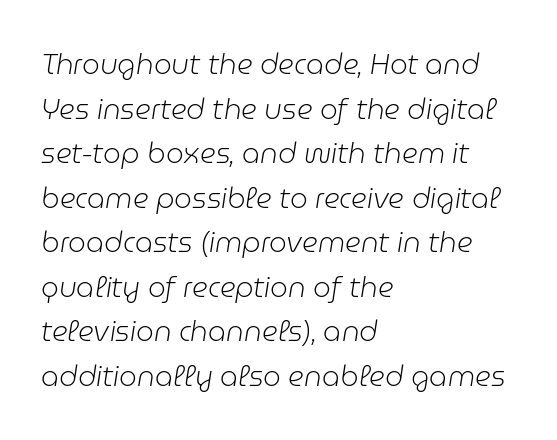
The image shows 28 px light type, italic (leaning right); set left-aligned, normal line spacing (1.59x), normal letter spacing, not underlined; low stroke contrast and a medium x-height.
